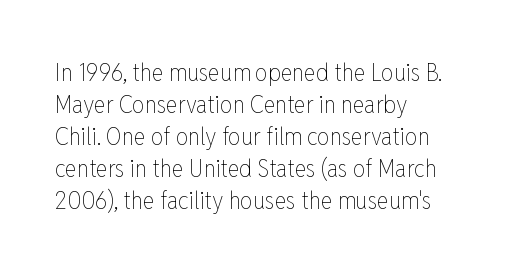
The image shows 25 px text type, upright; set left-aligned, normal line spacing (1.28x), normal letter spacing, not underlined.
